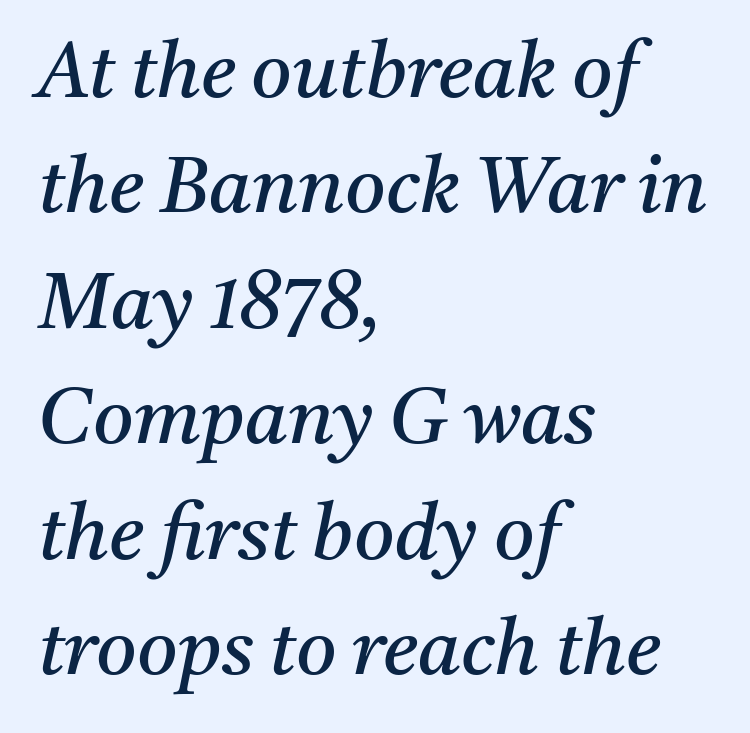
A normal amount of white space separates one row of letters from the next. Every row of glyphs begins at an identical x-position on the left. Look at the tracking — it's just the regular setting, nothing added. Do the characters align in a grid? No, the font is proportional.
